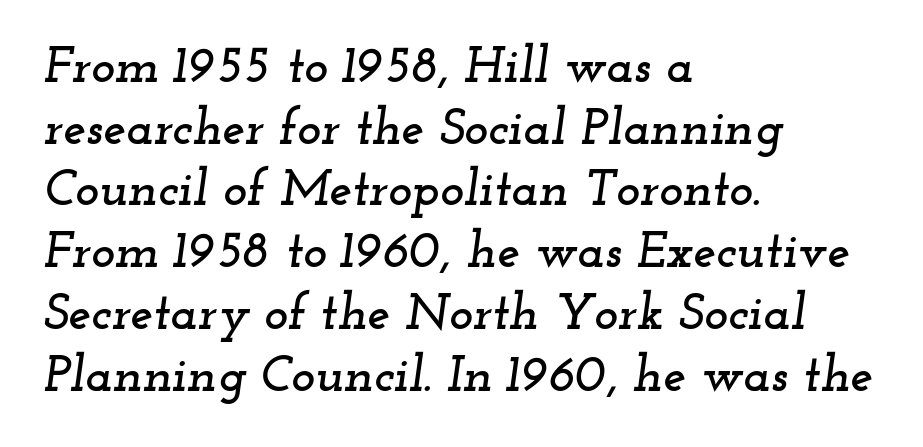
{"serif": "yes", "italic": "yes", "lean": "right", "slant_degrees": 12, "width": "wide", "stroke_contrast": "low", "x_height": "small", "monospaced": "no", "underline": "no", "align": "left", "line_spacing_ratio": 1.21, "letter_spacing": "normal", "letter_spacing_em": 0.0, "glyph_px": 51}
